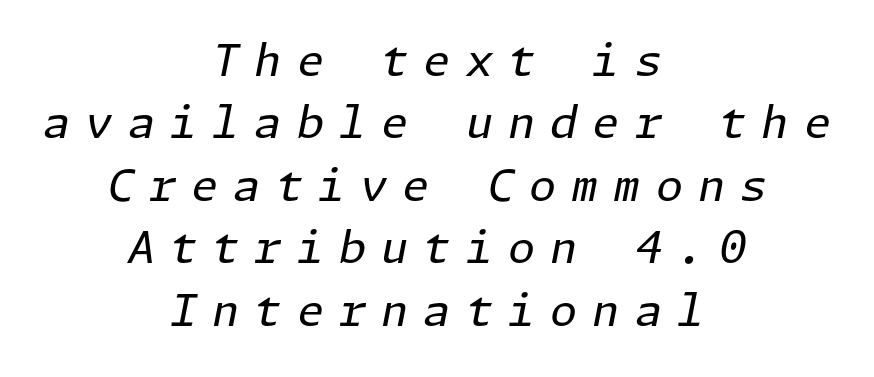
The image shows 44 px regular-weight type, italic (leaning right); set centered, normal line spacing (1.42x), unusually wide letter spacing (+0.34 em), not underlined; low stroke contrast and a medium x-height.
